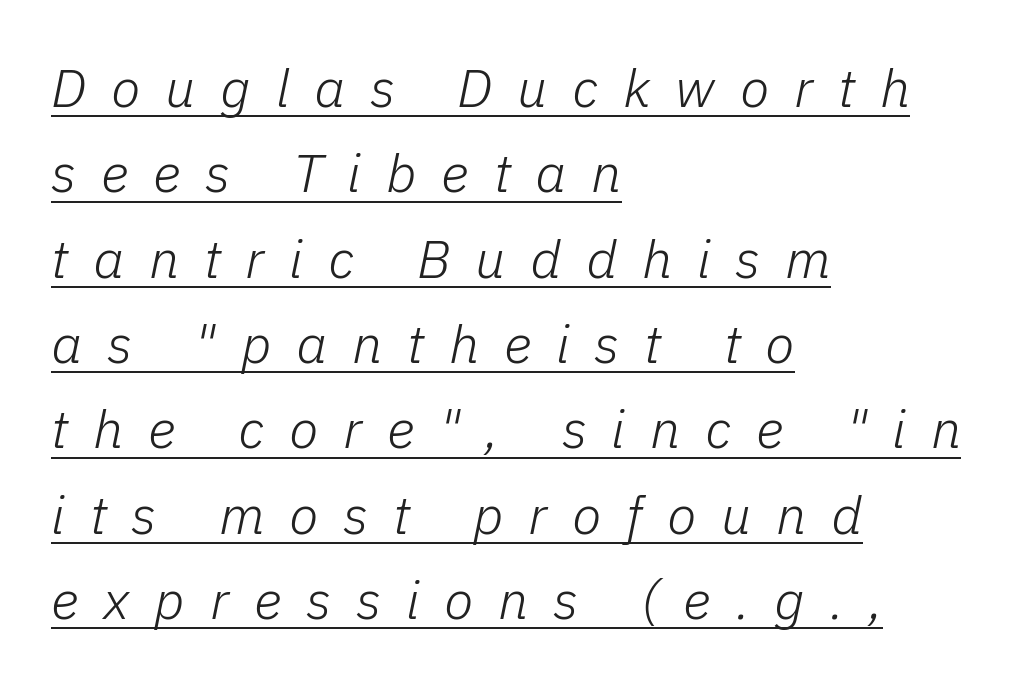
The image shows 54 px light type, italic (leaning right); set left-aligned, normal line spacing (1.58x), unusually wide letter spacing (+0.46 em), underlined; low stroke contrast and a medium x-height.
